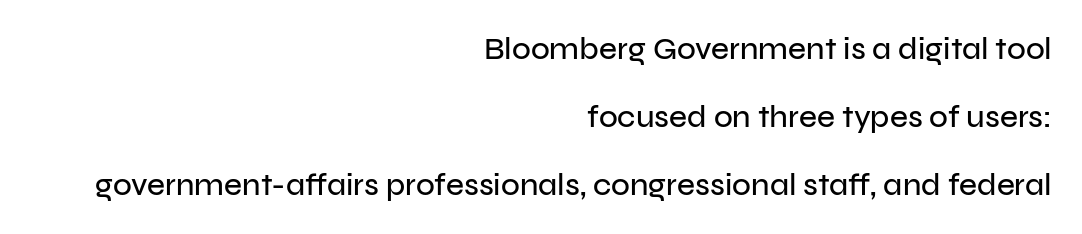
{"serif": "no", "italic": "no", "width": "normal", "stroke_contrast": "low", "x_height": "medium", "monospaced": "no", "underline": "no", "align": "right", "line_spacing": "loose", "line_spacing_ratio": 2.19, "letter_spacing": "normal", "letter_spacing_em": 0.0, "glyph_px": 31}
